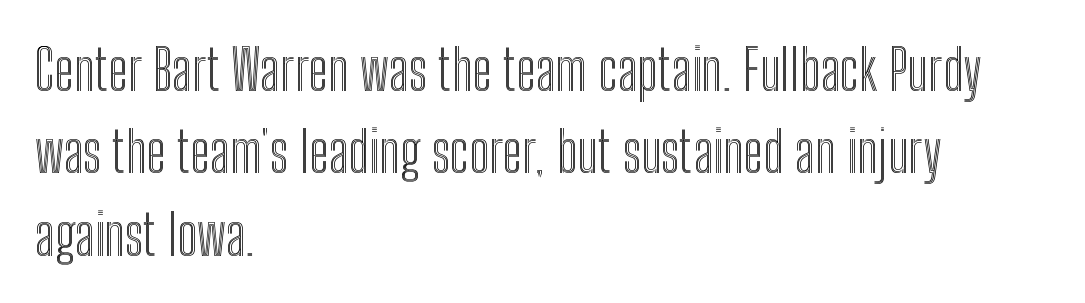
Q: Is the text italic (slanted)? A: No, it is upright.
Q: Is the text underlined? A: No.
Q: How is the paragraph aligned? A: Left-aligned.
Q: Is the spacing between letters normal or unusually wide? A: Normal.
Q: Is the spacing between lines tight, normal or loose? A: Normal.
Q: Width (condensed, normal, or wide)? A: Condensed.
Q: x-height? A: Medium.
Q: Monospaced? A: No.
